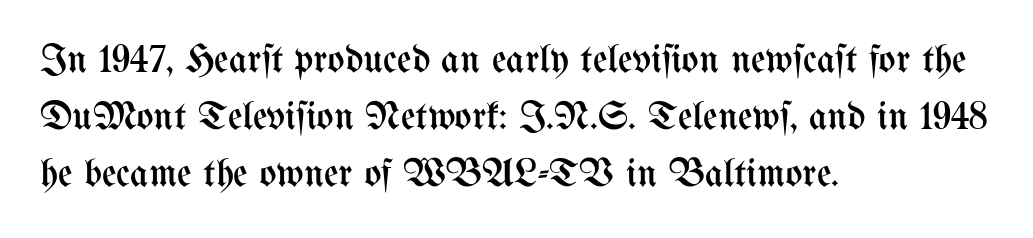
Nobody touched the tracking dial on this one. Think standard paragraph weight, or any step lighter than that. Varying glyph widths throughout — classic text-font behaviour. Clear beneath every line of the passage. Each new line begins a customary step beneath the previous one. These lines are set flush left with a ragged right edge.
